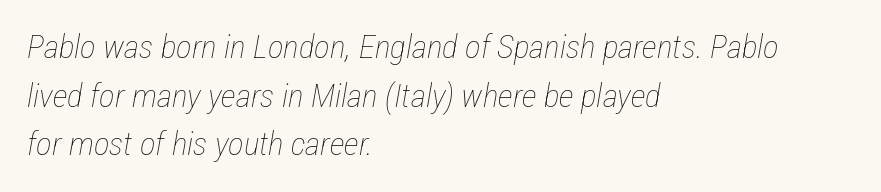
Q: Is the text bold? A: No.
Q: Is the text italic (slanted)? A: Yes, it leans right by about 12 degrees.
Q: Is the text underlined? A: No.
Q: How is the paragraph aligned? A: Left-aligned.
Q: Is the spacing between letters normal or unusually wide? A: Normal.
Q: Is the spacing between lines tight, normal or loose? A: Normal.
Q: Width (condensed, normal, or wide)? A: Condensed.
Q: Stroke contrast? A: Low.
Q: x-height? A: Medium.
Q: Monospaced? A: No.
